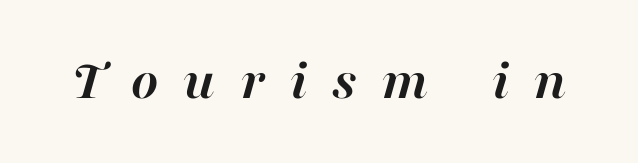
{"italic": "yes", "lean": "right", "slant_degrees": 16, "bold": "yes", "weight": "semibold", "width": "normal", "stroke_contrast": "high", "x_height": "medium", "monospaced": "no", "underline": "no", "letter_spacing": "wide", "letter_spacing_em": 0.44, "glyph_px": 58}
